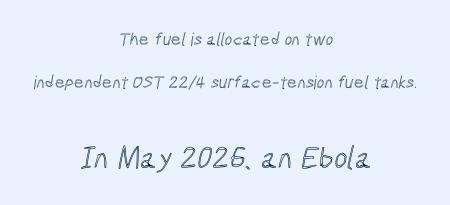
Which margin do the lines hug? Neither — every line sits in the middle. Note the varied advance widths — an 'i' is clearly narrower than an 'm'. Does extra space separate the letters? No, they use regular spacing. The space directly below the letters is spotless.
